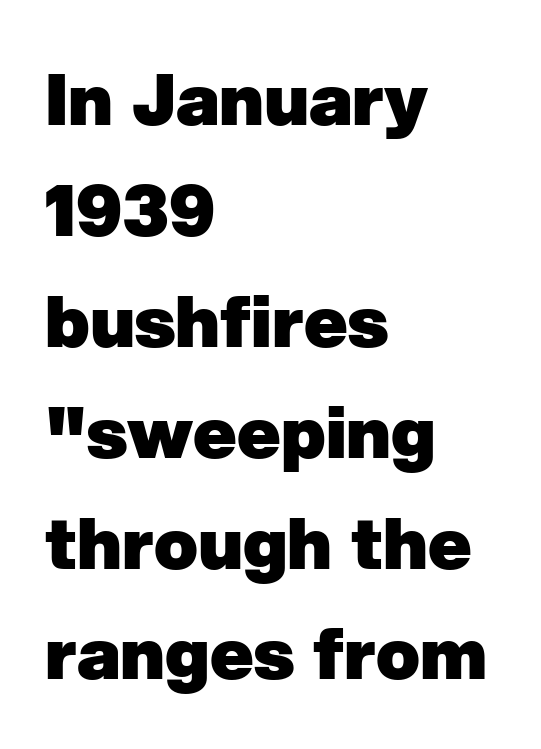
{"serif": "no", "bold": "yes", "weight": "heavy", "width": "normal", "stroke_contrast": "low", "x_height": "medium", "monospaced": "no", "underline": "no", "align": "left", "line_spacing": "normal", "line_spacing_ratio": 1.54, "letter_spacing": "normal", "letter_spacing_em": 0.0, "glyph_px": 72}
